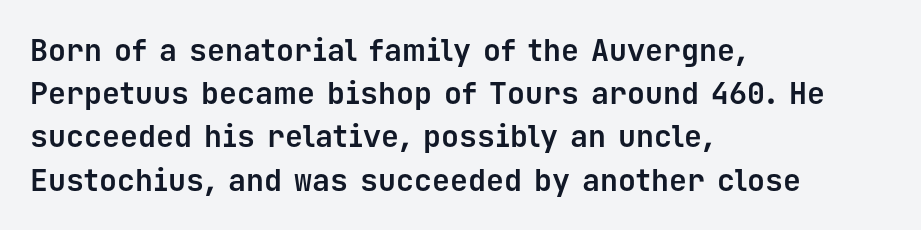
{"serif": "no", "italic": "no", "bold": "yes", "weight": "bold", "width": "normal", "stroke_contrast": "low", "x_height": "medium", "monospaced": "yes", "underline": "no", "align": "left", "line_spacing": "normal", "line_spacing_ratio": 1.44, "letter_spacing": "normal", "letter_spacing_em": 0.0, "glyph_px": 30}
